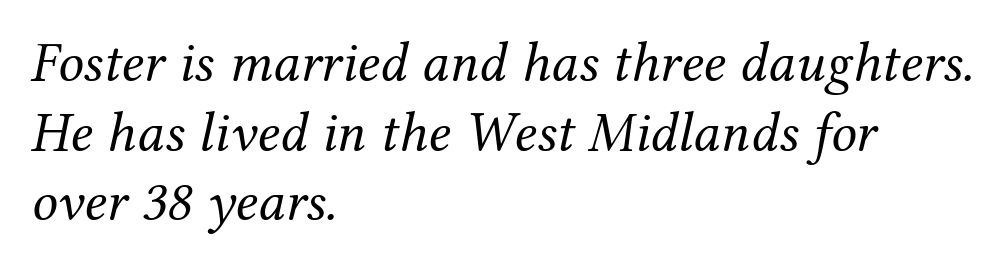
The image shows 57 px regular-weight serif type, italic (leaning right); set left-aligned, line spacing 1.22x, normal letter spacing, not underlined; medium stroke contrast and a medium x-height.
